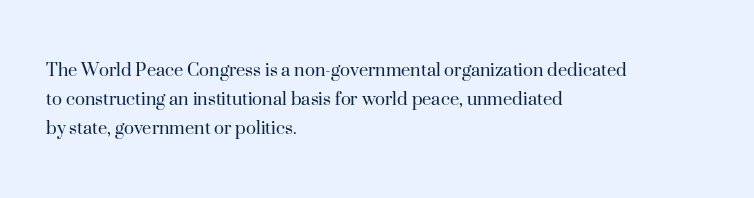
Q: Is the text bold? A: No.
Q: Is the text italic (slanted)? A: No, it is upright.
Q: Is the text underlined? A: No.
Q: How is the paragraph aligned? A: Left-aligned.
Q: Is the spacing between letters normal or unusually wide? A: Normal.
Q: Is the spacing between lines tight, normal or loose? A: Normal.
